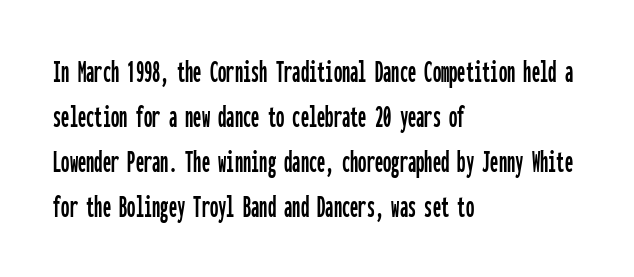
One glance says typical: line gaps are just what's usual. The face used here is a sans, in the tradition of grotesques and geometrics. The rendering uses typewriter-style spacing with identical character cells. Designer's note — italics off, roman on. Tracking value appears to be zero — textbook default spacing. The foot of each line stays bare and open.
